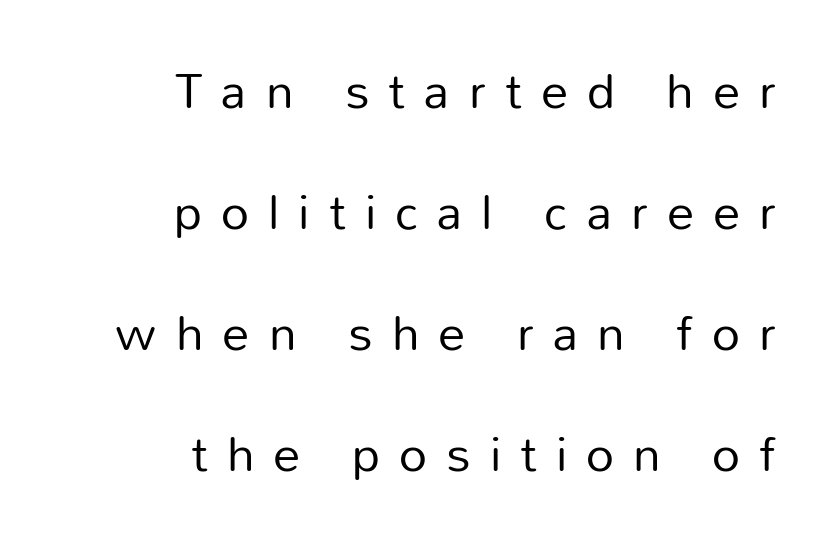
The image shows 49 px regular-weight sans-serif type, upright; set right-aligned, loose line spacing (2.47x), unusually wide letter spacing (+0.39 em), not underlined; low stroke contrast and a medium x-height.
